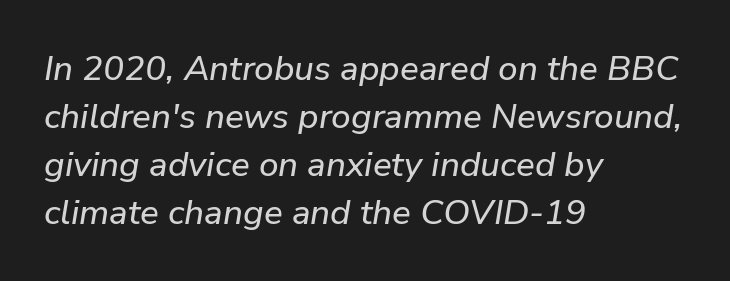
Q: Is the text italic (slanted)? A: Yes, it leans right by about 9 degrees.
Q: Is the text underlined? A: No.
Q: How is the paragraph aligned? A: Left-aligned.
Q: Is the spacing between letters normal or unusually wide? A: Normal.
Q: Is the spacing between lines tight, normal or loose? A: Normal.
Q: Width (condensed, normal, or wide)? A: Normal.
Q: Stroke contrast? A: Low.
Q: x-height? A: Medium.
Q: Monospaced? A: No.
